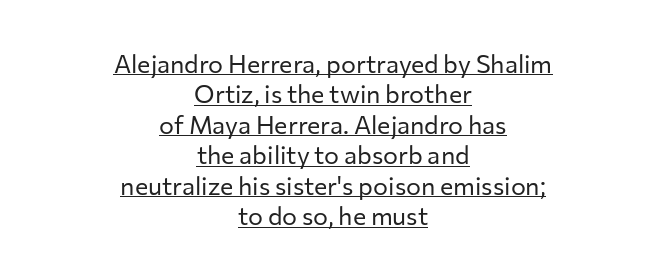
{"italic": "no", "bold": "no", "underline": "yes", "align": "center", "line_spacing_ratio": 1.22, "letter_spacing": "normal", "letter_spacing_em": 0.0, "glyph_px": 25}
